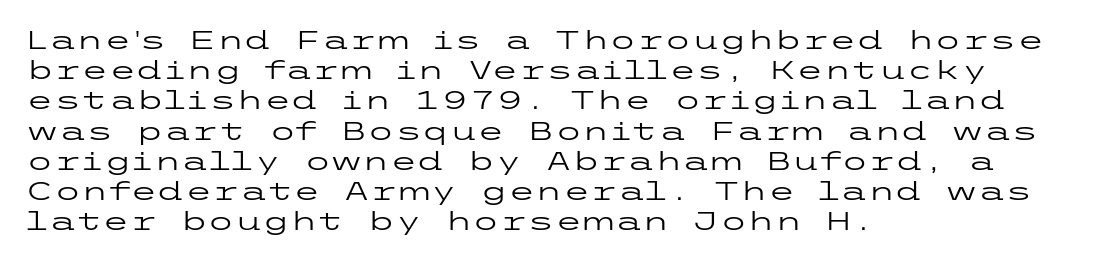
The image shows 25 px text type, upright; set left-aligned, line spacing 1.21x, normal letter spacing, not underlined.
